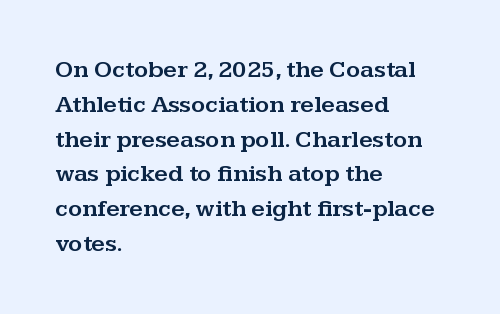
This sample keeps an unexceptional amount of space between lines. These lines keep a tight, regular rhythm from letter to letter. Every stem runs plumb, perpendicular to the baseline. Reading down the block, your eye returns to a fixed left position each line. The string is rendered with underlining switched off.
